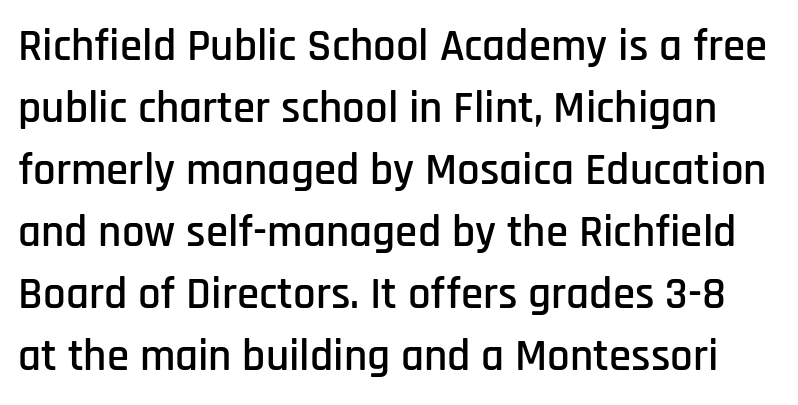
Q: Is the text italic (slanted)? A: No, it is upright.
Q: Is the typeface a serif or a sans-serif typeface? A: Sans-serif.
Q: Is the text underlined? A: No.
Q: Is the spacing between letters normal or unusually wide? A: Normal.
Q: Is the spacing between lines tight, normal or loose? A: Normal.
Q: Width (condensed, normal, or wide)? A: Condensed.
Q: Stroke contrast? A: Low.
Q: x-height? A: Large.
Q: Monospaced? A: No.
